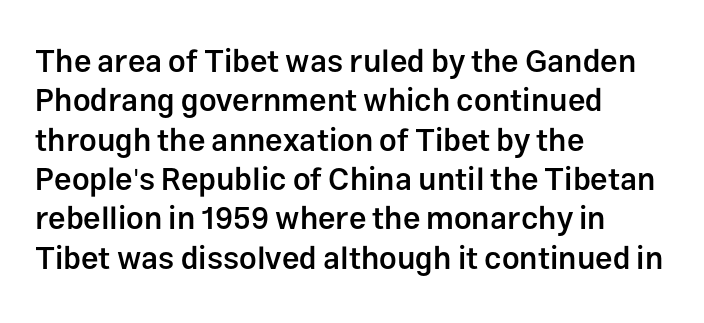
Q: Is the text bold? A: Semi-bold.
Q: Is the text italic (slanted)? A: No, it is upright.
Q: Is the typeface a serif or a sans-serif typeface? A: Sans-serif.
Q: Is the text underlined? A: No.
Q: How is the paragraph aligned? A: Left-aligned.
Q: Is the spacing between letters normal or unusually wide? A: Normal.
Q: Is the spacing between lines tight, normal or loose? A: Normal.
Q: Width (condensed, normal, or wide)? A: Normal.
Q: Stroke contrast? A: Low.
Q: x-height? A: Medium.
Q: Monospaced? A: No.
